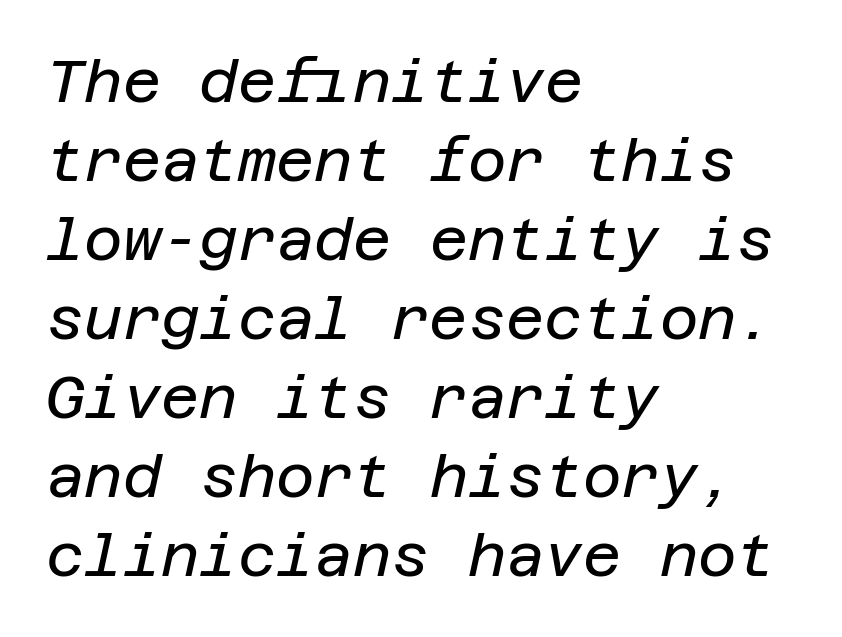
Q: Is the text bold? A: No.
Q: Is the text italic (slanted)? A: Yes, it leans right by about 12 degrees.
Q: Is the text underlined? A: No.
Q: How is the paragraph aligned? A: Left-aligned.
Q: Is the spacing between letters normal or unusually wide? A: Normal.
Q: Is the spacing between lines tight, normal or loose? A: Normal.
Q: Width (condensed, normal, or wide)? A: Normal.
Q: Stroke contrast? A: Low.
Q: x-height? A: Large.
